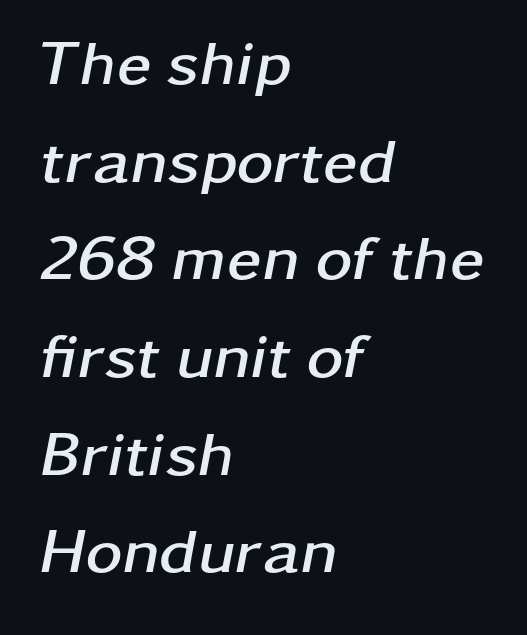
The letters are bold, with thick, heavy strokes. Looking at the ascenders, they clearly lean. Spacing verdict: proportional, widths tailored to each character. There is no visible air inserted between adjacent glyphs. The block of text has a typical density, with ordinary space between rows. The strip under each line holds only bare page.
